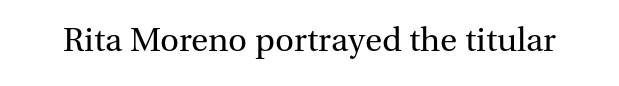
Q: Is the text bold? A: No.
Q: Is the text italic (slanted)? A: No, it is upright.
Q: Is the typeface a serif or a sans-serif typeface? A: Serif.
Q: Is the text underlined? A: No.
Q: Is the spacing between letters normal or unusually wide? A: Normal.
Q: Width (condensed, normal, or wide)? A: Normal.
Q: Stroke contrast? A: Medium.
Q: x-height? A: Medium.
Q: Monospaced? A: No.
